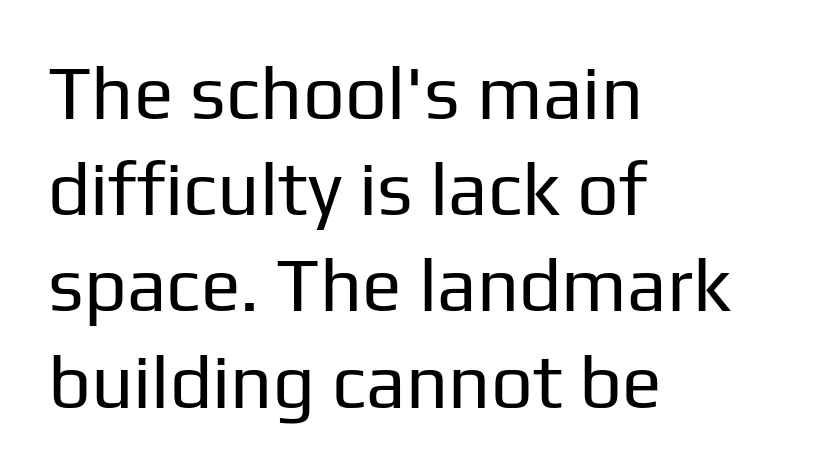
The image shows 74 px regular-weight sans-serif type, upright; set left-aligned, normal line spacing (1.3x), normal letter spacing, not underlined; low stroke contrast and a medium x-height.
